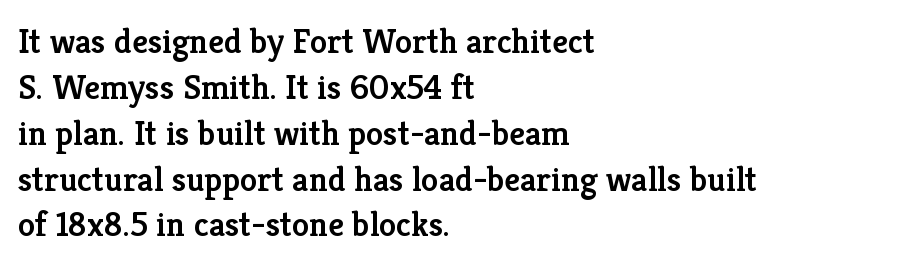
{"serif": "yes", "italic": "no", "bold": "semi", "weight": "semibold", "width": "normal", "stroke_contrast": "low", "x_height": "medium", "monospaced": "no", "underline": "no", "align": "left", "line_spacing": "normal", "line_spacing_ratio": 1.31, "letter_spacing": "normal", "letter_spacing_em": 0.0, "glyph_px": 35}
